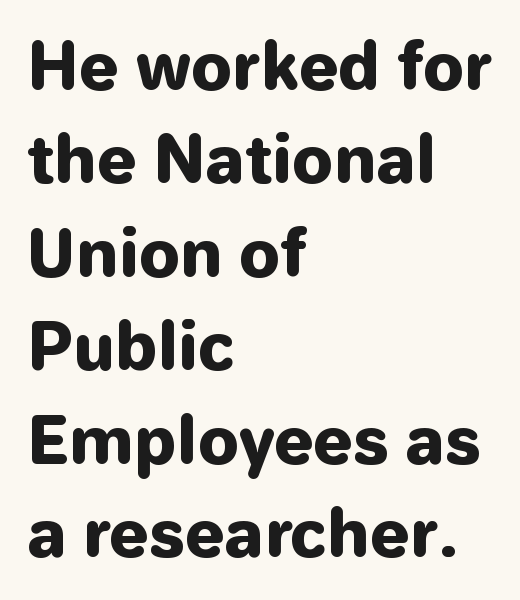
Do the letters lean? They stand straight. Any mark beneath the type? The region is blank. The passage shown is emphatically bold. Rows of type keep a routine distance in the vertical direction.
